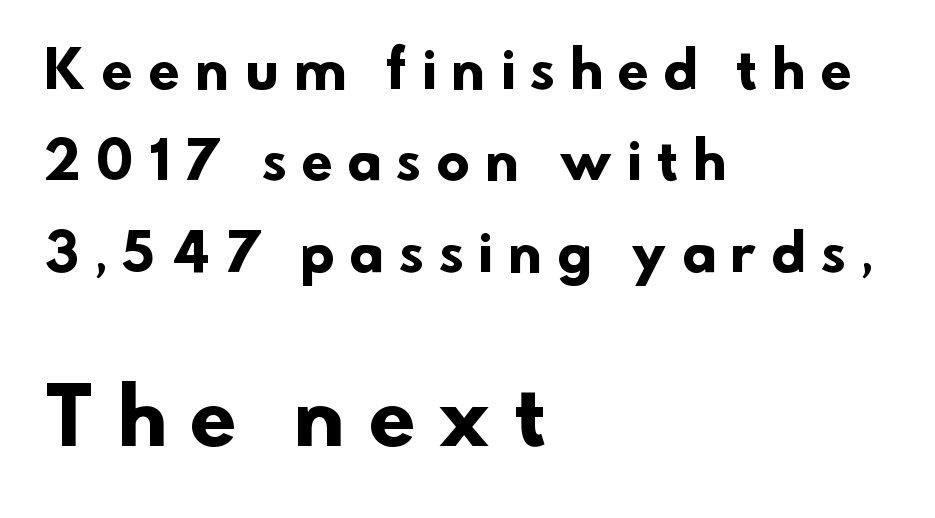
Reading down the block, your eye returns to a fixed left position each line. The zone under the glyphs is completely vacant. The lower block of text is set noticeably larger than the block above it. Each word looks stretched out because of the extra space between its letters.
